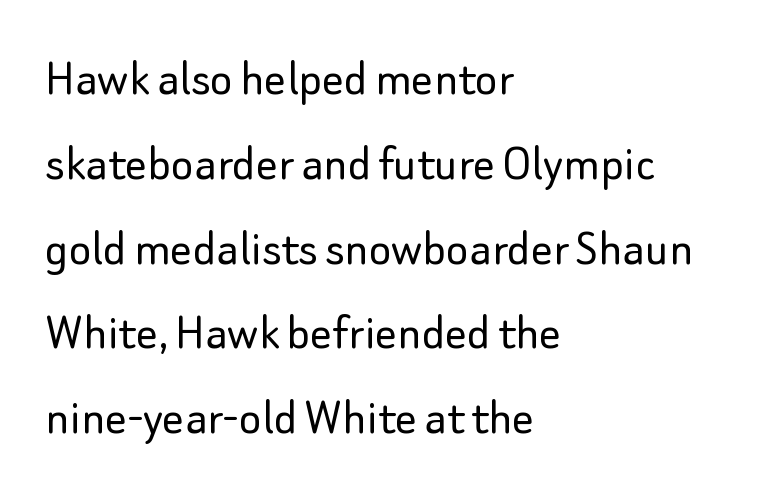
Q: Is the text bold? A: No.
Q: Is the text italic (slanted)? A: No, it is upright.
Q: Is the typeface a serif or a sans-serif typeface? A: Sans-serif.
Q: Is the text underlined? A: No.
Q: How is the paragraph aligned? A: Left-aligned.
Q: Is the spacing between letters normal or unusually wide? A: Normal.
Q: Is the spacing between lines tight, normal or loose? A: Normal.
Q: Width (condensed, normal, or wide)? A: Normal.
Q: Stroke contrast? A: Low.
Q: x-height? A: Small.
Q: Monospaced? A: No.
